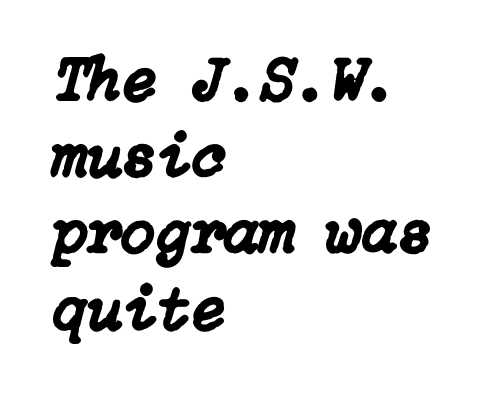
Caption: multi-line text, flush left, ragged right. How are the letters spaced? Ordinarily, with no added tracking. This sample uses an oblique cut, with every glyph tilted off the vertical. No word sits above an underline.
